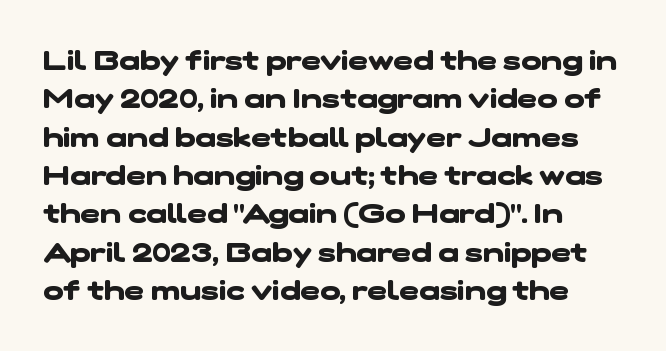
{"bold": "yes", "underline": "no", "align": "left", "line_spacing": "normal", "line_spacing_ratio": 1.42, "letter_spacing": "normal", "letter_spacing_em": 0.0, "glyph_px": 27}
